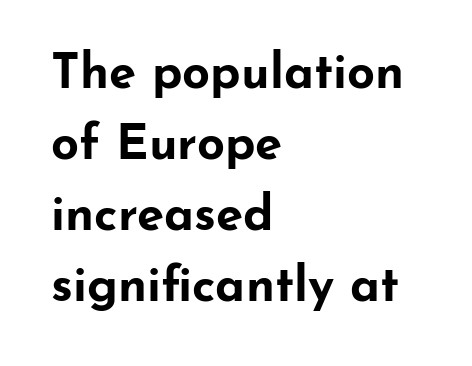
One-word summary of the alignment: left. Each new line begins a customary step beneath the previous one. Short note: letters normally spaced. The letters carry no serifs — their stems end cleanly without finishing strokes.
